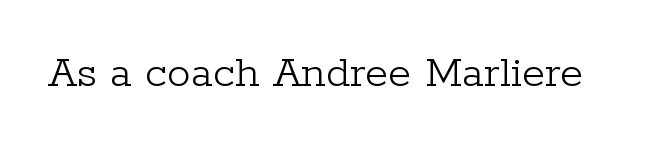
{"serif": "yes", "italic": "no", "bold": "no", "weight": "light", "width": "normal", "stroke_contrast": "low", "x_height": "medium", "monospaced": "no", "underline": "no", "letter_spacing": "normal", "letter_spacing_em": 0.0, "glyph_px": 47}
